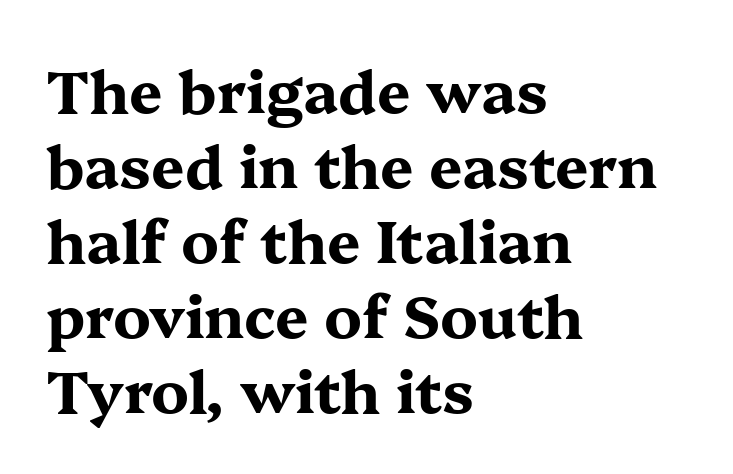
{"serif": "yes", "italic": "no", "bold": "yes", "weight": "bold", "width": "wide", "stroke_contrast": "medium", "x_height": "medium", "monospaced": "no", "underline": "no", "align": "left", "line_spacing": "normal", "line_spacing_ratio": 1.27, "letter_spacing": "normal", "letter_spacing_em": 0.0, "glyph_px": 59}
